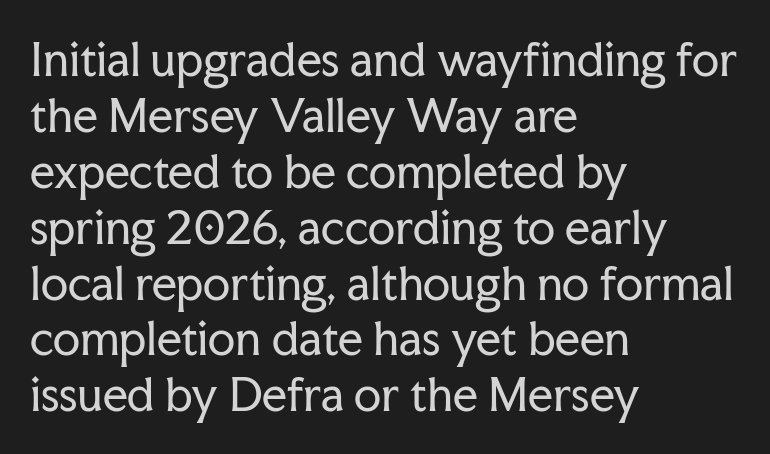
Q: Is the text bold? A: No.
Q: Is the text italic (slanted)? A: No, it is upright.
Q: Is the typeface a serif or a sans-serif typeface? A: Serif.
Q: Is the text underlined? A: No.
Q: How is the paragraph aligned? A: Left-aligned.
Q: Is the spacing between letters normal or unusually wide? A: Normal.
Q: Is the spacing between lines tight, normal or loose? A: Normal.
Q: Width (condensed, normal, or wide)? A: Normal.
Q: Stroke contrast? A: Low.
Q: x-height? A: Medium.
Q: Monospaced? A: No.
